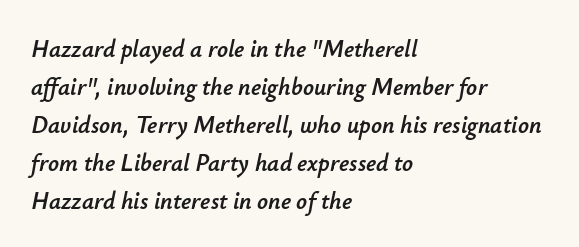
{"italic": "yes", "lean": "right", "slant_degrees": 12, "underline": "no", "align": "left", "line_spacing": "normal", "line_spacing_ratio": 1.58, "letter_spacing": "normal", "letter_spacing_em": 0.0, "glyph_px": 24}
